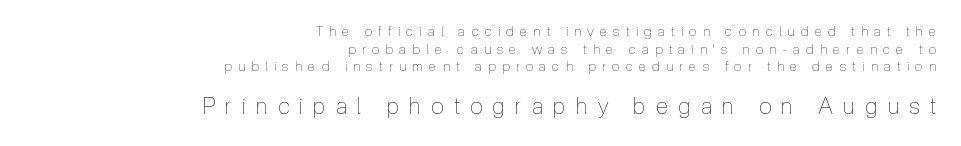
Q: Is the text bold? A: No.
Q: Is the text italic (slanted)? A: No, it is upright.
Q: Is the text underlined? A: No.
Q: How is the paragraph aligned? A: Right-aligned.
Q: Is the spacing between letters normal or unusually wide? A: Unusually wide.
Q: Is the spacing between lines tight, normal or loose? A: Normal.
Q: Which block of text is set in a larger size, the first (top) or the second (bottom)? A: The second (bottom) one.
